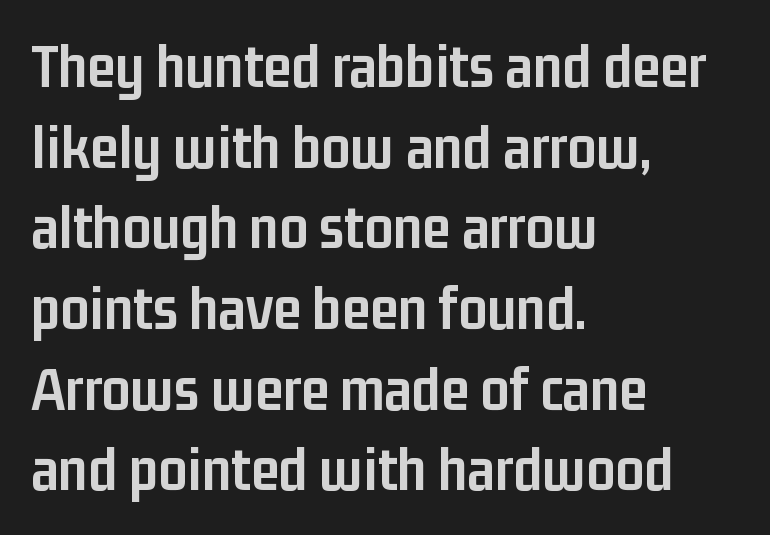
The image shows 63 px semibold, condensed sans-serif type, upright; set left-aligned, normal line spacing (1.28x), normal letter spacing, not underlined; low stroke contrast and a medium x-height.
